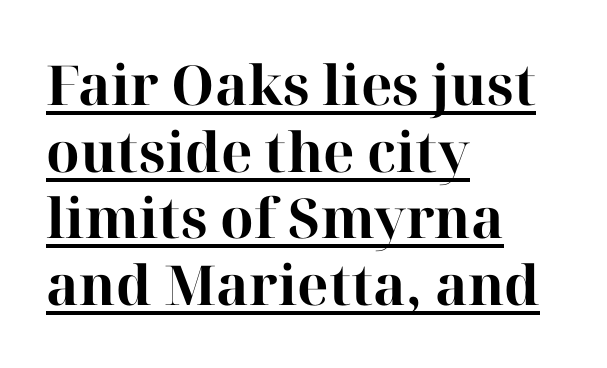
This rendering leaves character spacing at its baseline value. The paragraph has a hard left edge and a soft right edge. These characters rest on top of a visible drawn line. Is this a fixed-width face? No — the glyphs have proportional, varying widths.
